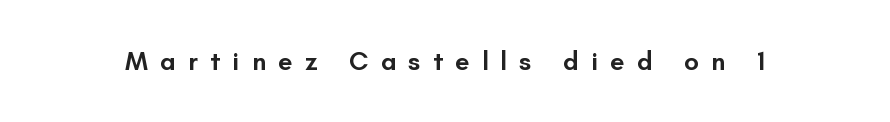
{"italic": "no", "bold": "semi", "underline": "no", "letter_spacing": "wide", "letter_spacing_em": 0.47, "glyph_px": 26}
